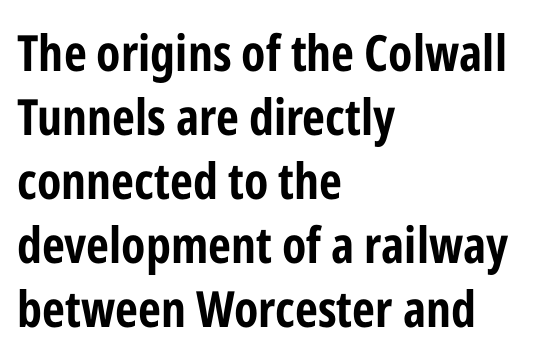
Any mark beneath the type? The region is blank. Do the characters align in a grid? No, the font is proportional. Is the type bold? Yes — the strokes are clearly thick and heavy. This is sans-serif lettering, the kind often seen on screens and signage. Regular leading.
